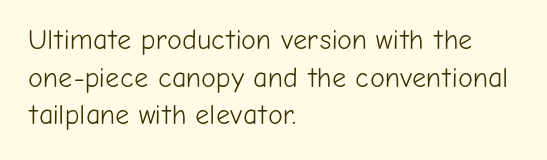
{"serif": "no", "italic": "no", "bold": "no", "weight": "light", "width": "normal", "stroke_contrast": "low", "x_height": "medium", "monospaced": "no", "underline": "no", "align": "left", "line_spacing": "normal", "line_spacing_ratio": 1.34, "letter_spacing": "normal", "letter_spacing_em": 0.0, "glyph_px": 28}
